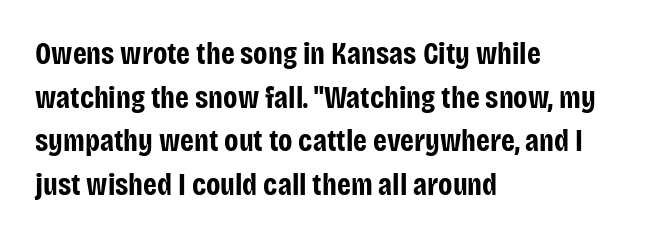
Q: Is the text bold? A: Yes.
Q: Is the text italic (slanted)? A: No, it is upright.
Q: Is the typeface a serif or a sans-serif typeface? A: Sans-serif.
Q: Is the text underlined? A: No.
Q: How is the paragraph aligned? A: Left-aligned.
Q: Is the spacing between letters normal or unusually wide? A: Normal.
Q: Is the spacing between lines tight, normal or loose? A: Normal.
Q: Width (condensed, normal, or wide)? A: Condensed.
Q: Stroke contrast? A: Low.
Q: x-height? A: Large.
Q: Monospaced? A: No.
